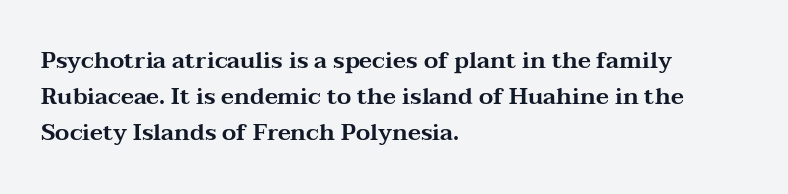
{"italic": "no", "underline": "no", "align": "left", "line_spacing": "normal", "line_spacing_ratio": 1.56, "letter_spacing": "normal", "letter_spacing_em": 0.0, "glyph_px": 23}
